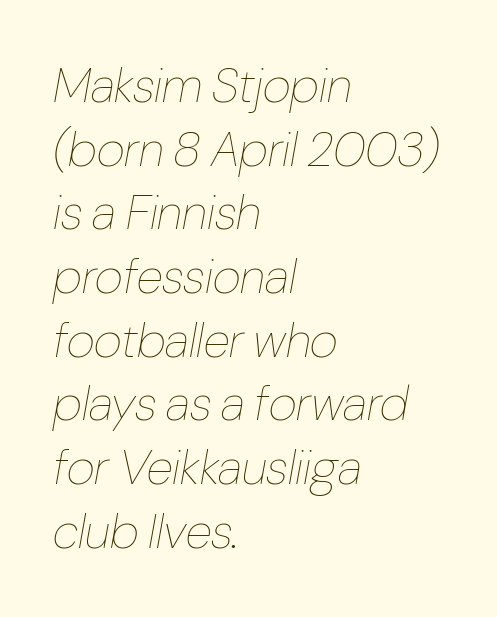
Q: Is the text bold? A: No.
Q: Is the text italic (slanted)? A: Yes, it leans right by about 10 degrees.
Q: Is the text underlined? A: No.
Q: How is the paragraph aligned? A: Left-aligned.
Q: Is the spacing between letters normal or unusually wide? A: Normal.
Q: Is the spacing between lines tight, normal or loose? A: Normal.
Q: Width (condensed, normal, or wide)? A: Condensed.
Q: Stroke contrast? A: Low.
Q: x-height? A: Medium.
Q: Monospaced? A: No.
